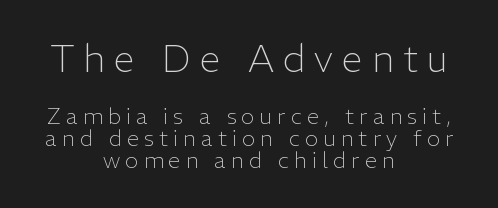
Q: Is the text bold? A: No.
Q: Is the text italic (slanted)? A: No, it is upright.
Q: Is the typeface a serif or a sans-serif typeface? A: Sans-serif.
Q: Is the text underlined? A: No.
Q: How is the paragraph aligned? A: Centered.
Q: Is the spacing between letters normal or unusually wide? A: Unusually wide.
Q: Is the spacing between lines tight, normal or loose? A: Tight.
Q: Which block of text is set in a larger size, the first (top) or the second (bottom)? A: The first (top) one.
Q: Width (condensed, normal, or wide)? A: Normal.
Q: Stroke contrast? A: Low.
Q: x-height? A: Medium.
Q: Monospaced? A: No.
